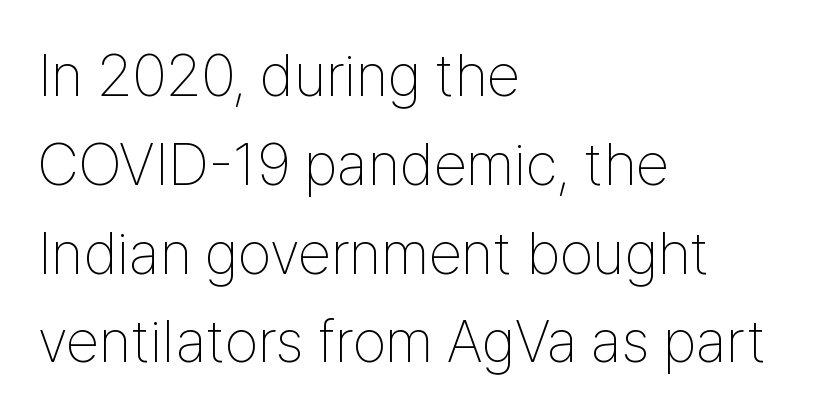
Q: Is the text bold? A: No.
Q: Is the text italic (slanted)? A: No, it is upright.
Q: Is the typeface a serif or a sans-serif typeface? A: Sans-serif.
Q: Is the text underlined? A: No.
Q: How is the paragraph aligned? A: Left-aligned.
Q: Is the spacing between letters normal or unusually wide? A: Normal.
Q: Is the spacing between lines tight, normal or loose? A: Normal.
Q: Width (condensed, normal, or wide)? A: Condensed.
Q: Stroke contrast? A: Low.
Q: x-height? A: Medium.
Q: Monospaced? A: No.
